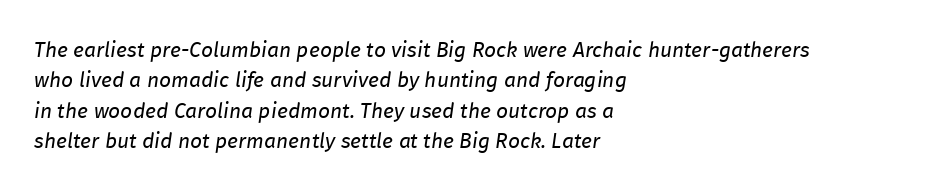
Q: Is the text bold? A: No.
Q: Is the text italic (slanted)? A: Yes, it leans right by about 8 degrees.
Q: Is the text underlined? A: No.
Q: How is the paragraph aligned? A: Left-aligned.
Q: Is the spacing between letters normal or unusually wide? A: Normal.
Q: Is the spacing between lines tight, normal or loose? A: Normal.
